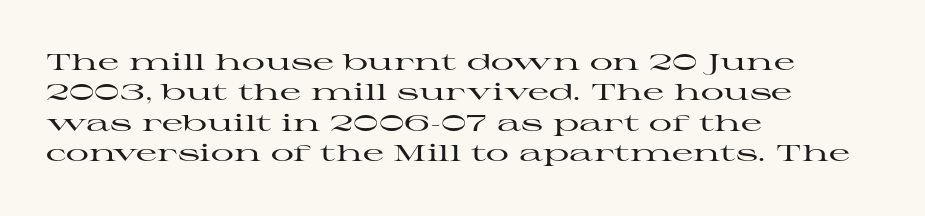
{"italic": "no", "underline": "no", "align": "left", "line_spacing": "normal", "line_spacing_ratio": 1.32, "letter_spacing": "normal", "letter_spacing_em": 0.0, "glyph_px": 23}
